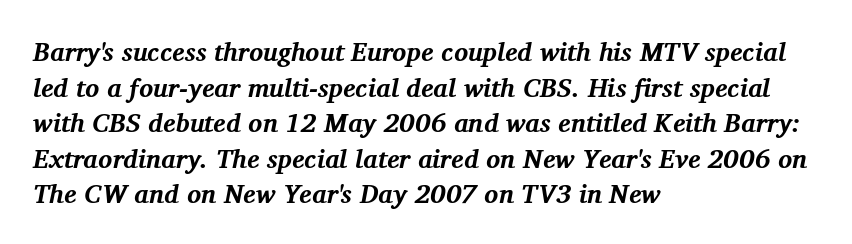
Q: Is the text bold? A: Yes.
Q: Is the text italic (slanted)? A: Yes, it leans right by about 11 degrees.
Q: Is the text underlined? A: No.
Q: How is the paragraph aligned? A: Left-aligned.
Q: Is the spacing between letters normal or unusually wide? A: Normal.
Q: Is the spacing between lines tight, normal or loose? A: Normal.
